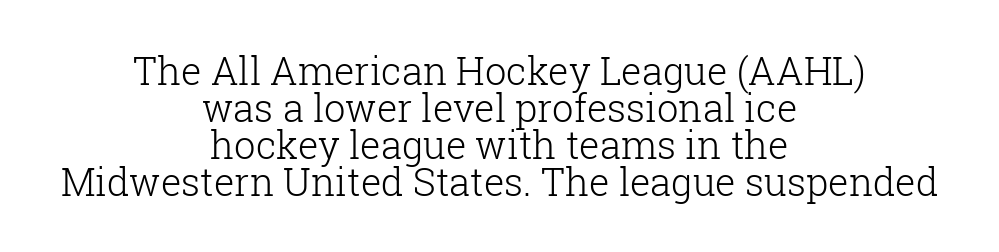
One-word summary of the alignment: center. A light-to-regular cut is what we see here. The face used here is rendered with its standard letterfit. Classification — serif. The glyphs are unaccompanied by any horizontal stroke below them. Baseline-to-baseline distance is barely more than the letter height.
